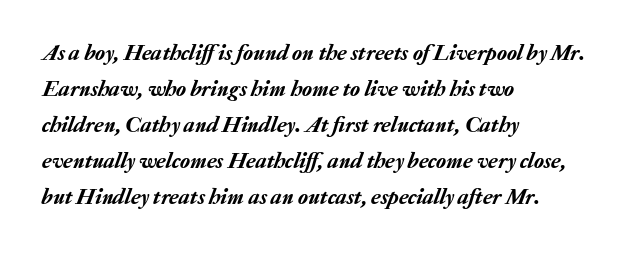
Teacher's note: observe the even left margin — that is flush-left alignment. Clear beneath every line of the passage. In terms of leading, this rendering sits right in the middle. Students, note that the glyphs here touch the page at normal intervals. This is oblique type, the kind used for emphasis or titles.
